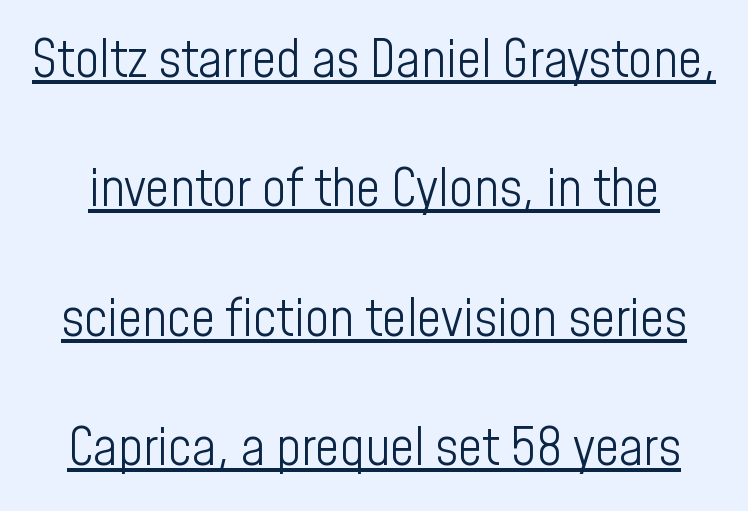
Q: Is the text bold? A: No.
Q: Is the text italic (slanted)? A: No, it is upright.
Q: Is the typeface a serif or a sans-serif typeface? A: Sans-serif.
Q: Is the text underlined? A: Yes.
Q: Is the spacing between letters normal or unusually wide? A: Normal.
Q: Is the spacing between lines tight, normal or loose? A: Loose.
Q: Width (condensed, normal, or wide)? A: Condensed.
Q: Stroke contrast? A: Low.
Q: x-height? A: Medium.
Q: Monospaced? A: No.
